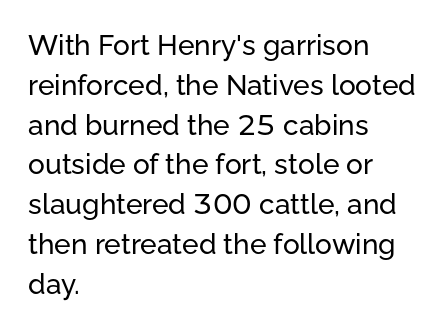
Q: Is the text italic (slanted)? A: No, it is upright.
Q: Is the typeface a serif or a sans-serif typeface? A: Sans-serif.
Q: Is the text underlined? A: No.
Q: How is the paragraph aligned? A: Left-aligned.
Q: Is the spacing between letters normal or unusually wide? A: Normal.
Q: Is the spacing between lines tight, normal or loose? A: Normal.
Q: Width (condensed, normal, or wide)? A: Normal.
Q: Stroke contrast? A: Low.
Q: x-height? A: Medium.
Q: Monospaced? A: No.
